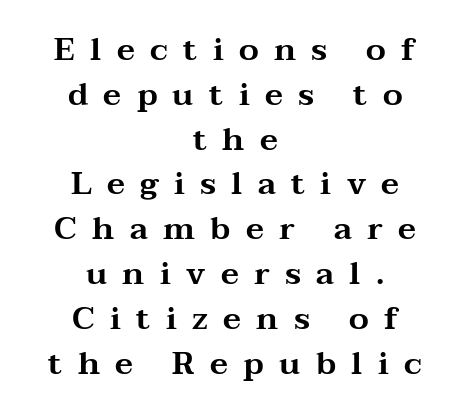
Q: Is the text italic (slanted)? A: No, it is upright.
Q: Is the typeface a serif or a sans-serif typeface? A: Serif.
Q: Is the text underlined? A: No.
Q: How is the paragraph aligned? A: Centered.
Q: Is the spacing between letters normal or unusually wide? A: Unusually wide.
Q: Is the spacing between lines tight, normal or loose? A: Normal.
Q: Width (condensed, normal, or wide)? A: Wide.
Q: Stroke contrast? A: Medium.
Q: x-height? A: Medium.
Q: Monospaced? A: No.
